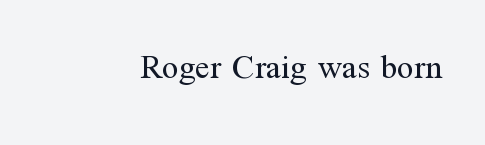
The image shows 34 px regular-weight serif type, upright; set normal letter spacing, not underlined; medium stroke contrast and a medium x-height.
